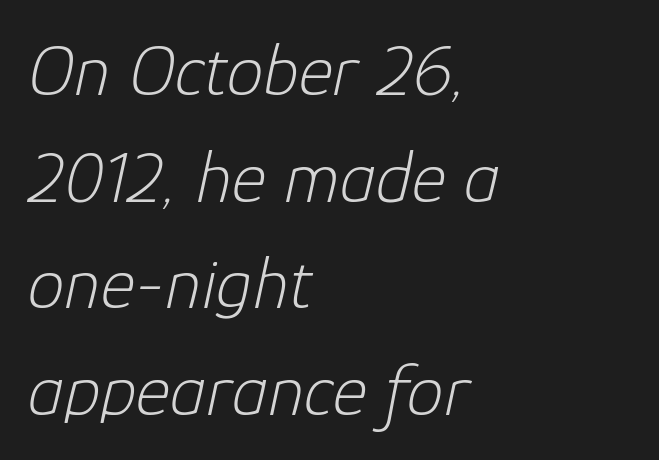
{"italic": "yes", "lean": "right", "slant_degrees": 12, "bold": "no", "weight": "light", "width": "normal", "stroke_contrast": "low", "x_height": "medium", "monospaced": "no", "underline": "no", "align": "left", "line_spacing": "normal", "line_spacing_ratio": 1.44, "letter_spacing": "normal", "letter_spacing_em": 0.0, "glyph_px": 74}
